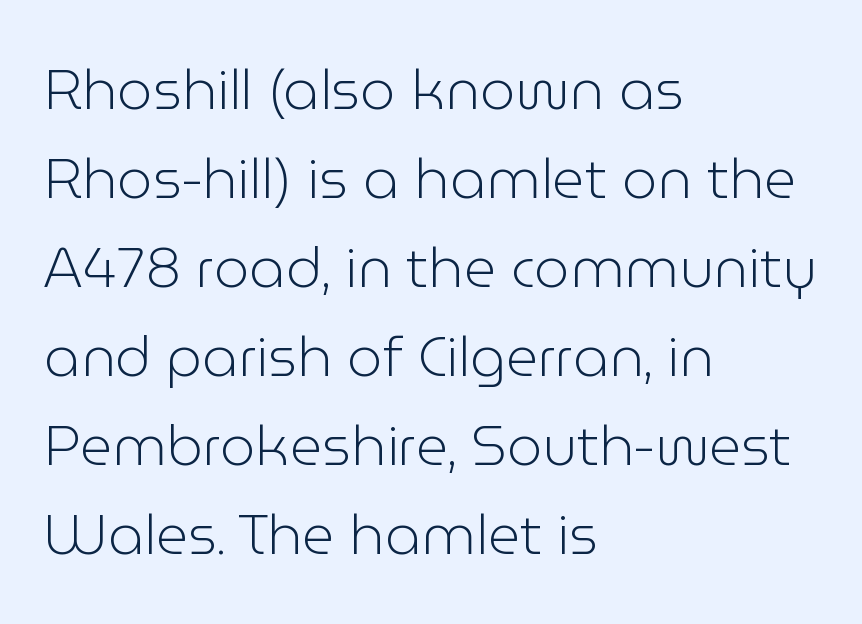
Quick note: interline space is typical. Stems and bowls with no extra thickness — not bold. What kind of face is this? One without serifs — a sans. Glyph-to-glyph distance matches everyday printed text. Horizontally, the lines are justified to the leading edge only. The zone under the glyphs is completely vacant.
